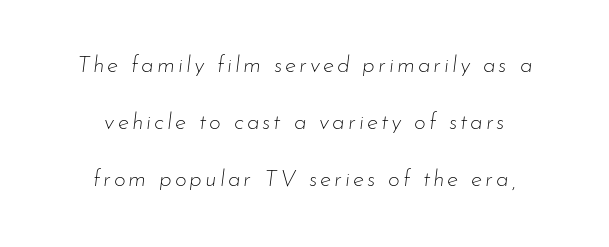
{"italic": "yes", "lean": "right", "slant_degrees": 7, "bold": "no", "underline": "no", "align": "center", "line_spacing": "loose", "line_spacing_ratio": 2.48, "glyph_px": 23}
